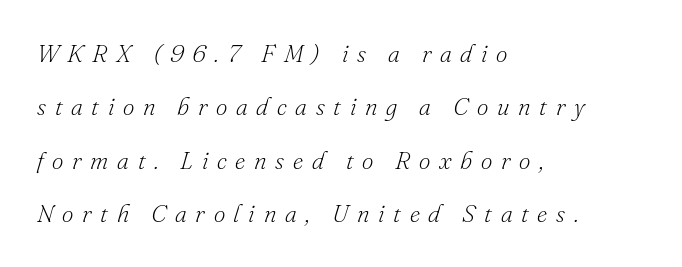
Q: Is the text bold? A: No.
Q: Is the text italic (slanted)? A: Yes, it leans right by about 16 degrees.
Q: Is the text underlined? A: No.
Q: How is the paragraph aligned? A: Left-aligned.
Q: Is the spacing between letters normal or unusually wide? A: Unusually wide.
Q: Is the spacing between lines tight, normal or loose? A: Loose.
